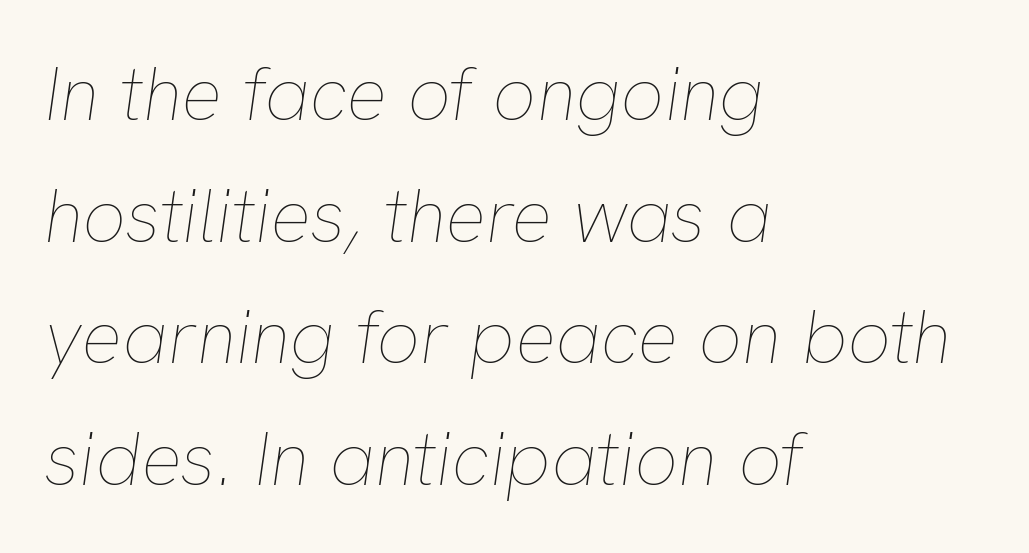
Caption: face not bold, strokes unweighted. The face used here has a pronounced slope to its letters. Regarding leading, the lines here are spaced in the standard way. Type without underlining.
